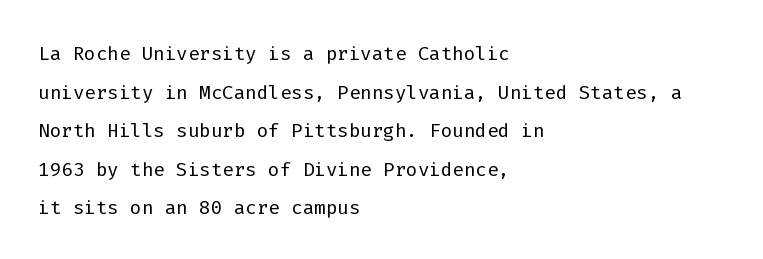
{"italic": "no", "bold": "no", "underline": "no", "align": "left", "line_spacing": "normal", "line_spacing_ratio": 1.43, "letter_spacing": "normal", "letter_spacing_em": 0.0, "glyph_px": 27}
